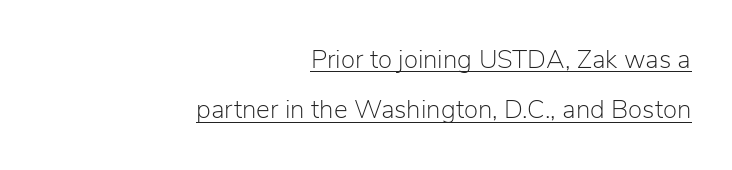
Q: Is the text bold? A: No.
Q: Is the text italic (slanted)? A: No, it is upright.
Q: Is the text underlined? A: Yes.
Q: How is the paragraph aligned? A: Right-aligned.
Q: Is the spacing between letters normal or unusually wide? A: Normal.
Q: Is the spacing between lines tight, normal or loose? A: Loose.
